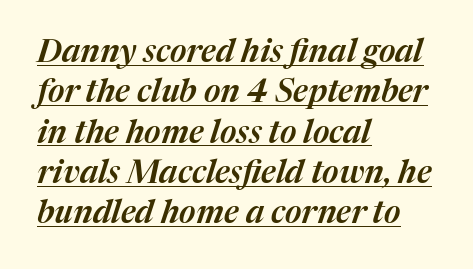
The image shows 32 px text type, italic (leaning right); set left-aligned, normal line spacing (1.26x), normal letter spacing, underlined; medium stroke contrast and a medium x-height.
